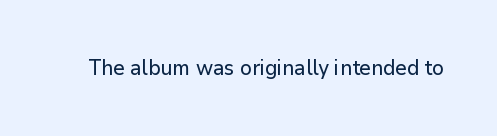
{"italic": "no", "underline": "no", "letter_spacing": "normal", "letter_spacing_em": 0.0, "glyph_px": 21}
